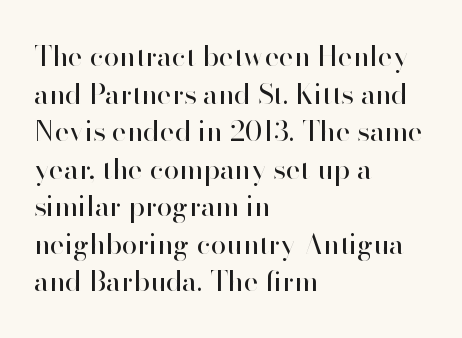
Q: Is the text bold? A: No.
Q: Is the text italic (slanted)? A: No, it is upright.
Q: Is the typeface a serif or a sans-serif typeface? A: Sans-serif.
Q: Is the text underlined? A: No.
Q: How is the paragraph aligned? A: Left-aligned.
Q: Is the spacing between letters normal or unusually wide? A: Normal.
Q: Is the spacing between lines tight, normal or loose? A: Normal.
Q: Width (condensed, normal, or wide)? A: Normal.
Q: Stroke contrast? A: High.
Q: x-height? A: Small.
Q: Monospaced? A: No.
